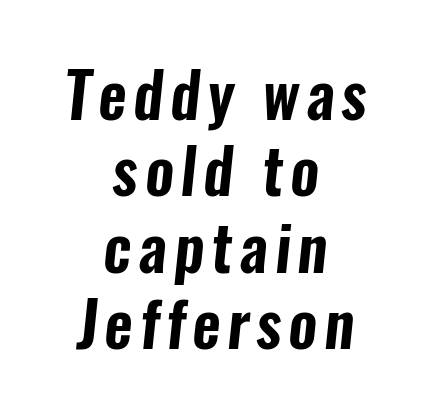
The image shows 62 px condensed sans-serif type; set centered, line spacing 1.23x, not underlined; low stroke contrast and a medium x-height.
